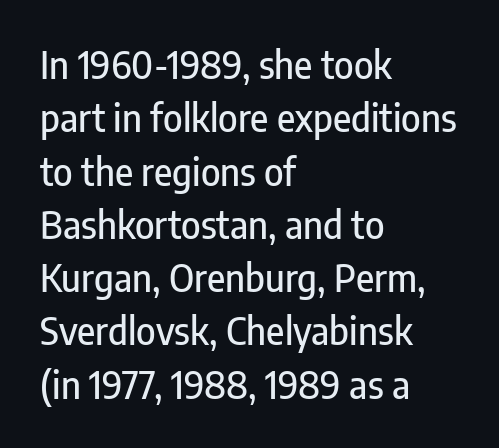
The image shows 37 px condensed sans-serif type, upright; set left-aligned, normal line spacing (1.44x), normal letter spacing, not underlined; low stroke contrast and a medium x-height.
